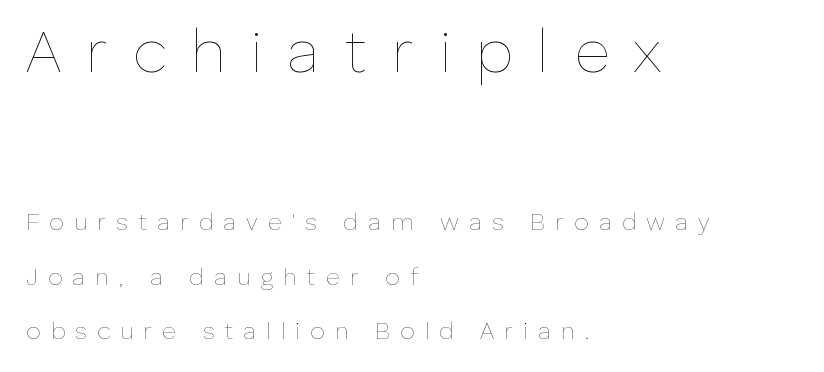
Q: Is the text bold? A: No.
Q: Is the text italic (slanted)? A: No, it is upright.
Q: Is the text underlined? A: No.
Q: How is the paragraph aligned? A: Left-aligned.
Q: Is the spacing between letters normal or unusually wide? A: Unusually wide.
Q: Is the spacing between lines tight, normal or loose? A: Loose.
Q: Which block of text is set in a larger size, the first (top) or the second (bottom)? A: The first (top) one.
Q: Width (condensed, normal, or wide)? A: Normal.
Q: Stroke contrast? A: Low.
Q: x-height? A: Medium.
Q: Monospaced? A: No.
